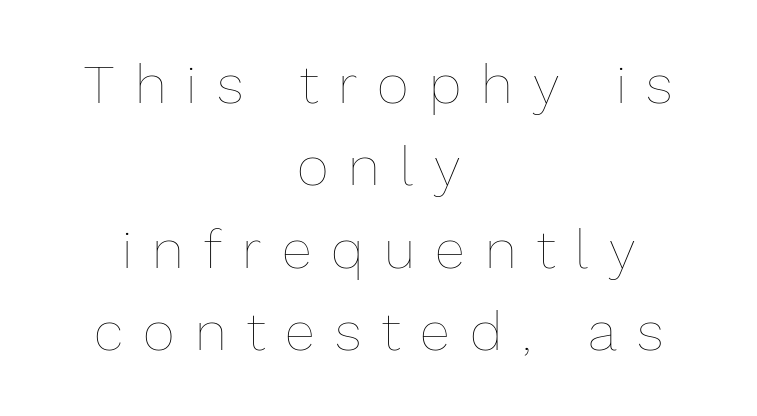
Centered paragraph, ragged on both sides. A clean baseline with only descenders dipping below it. Stems here are at most as thick as an everyday book face. This is roman type, the default non-slanted kind.
